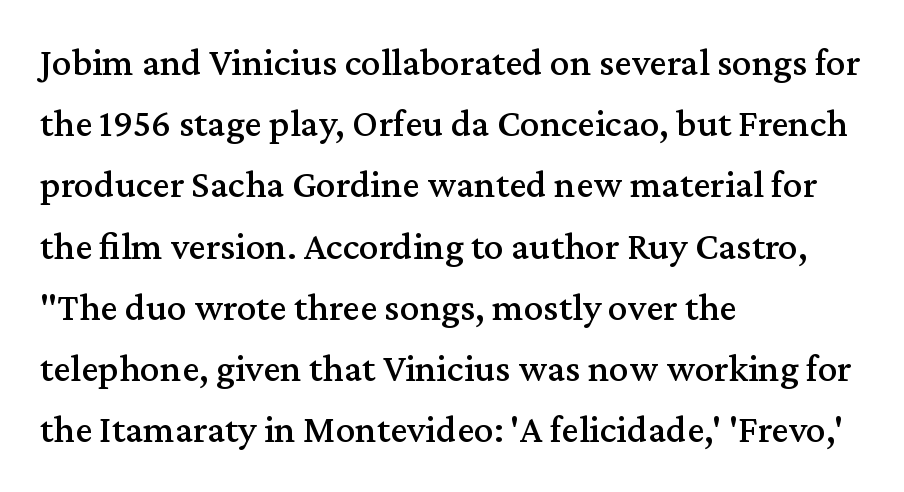
The image shows 39 px serif type, upright; set left-aligned, normal line spacing (1.57x), normal letter spacing, not underlined; medium stroke contrast and a medium x-height.
